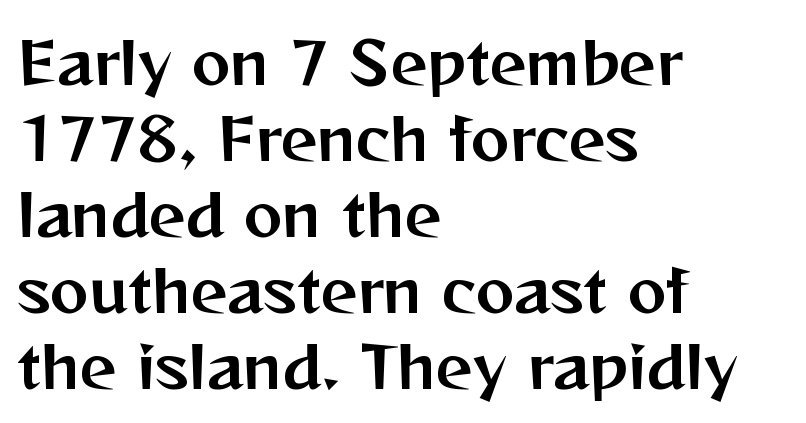
This sample uses a sans-serif face. Vertically, the passage feels balanced, rows spaced as you'd expect. You could not count columns in this text — the font is proportionally spaced. The lettering holds an erect, upright posture throughout. Default kerning and tracking; the words read as compact shapes.
